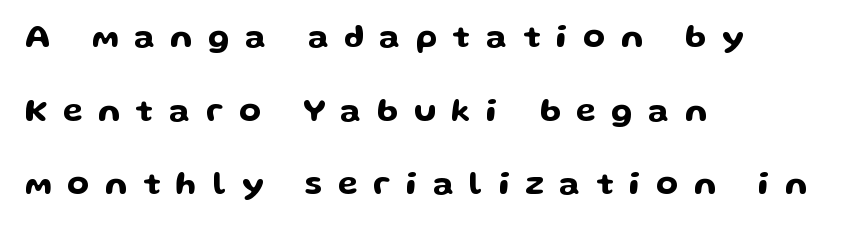
The specimen omits any rule beneath the text block's lines. In terms of letterspacing, this is a distinctly airy, spread setting. Proportional: the letters do not fall into vertical columns. This is sans-serif lettering, the kind often seen on screens and signage.
